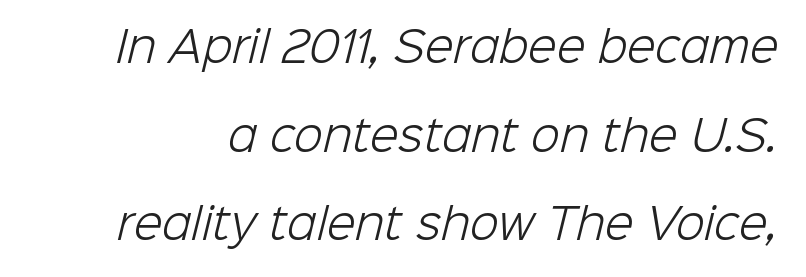
{"serif": "no", "bold": "no", "weight": "light", "width": "normal", "stroke_contrast": "low", "x_height": "medium", "monospaced": "no", "underline": "no", "line_spacing": "loose", "line_spacing_ratio": 2.11, "letter_spacing": "normal", "letter_spacing_em": 0.0, "glyph_px": 42}
